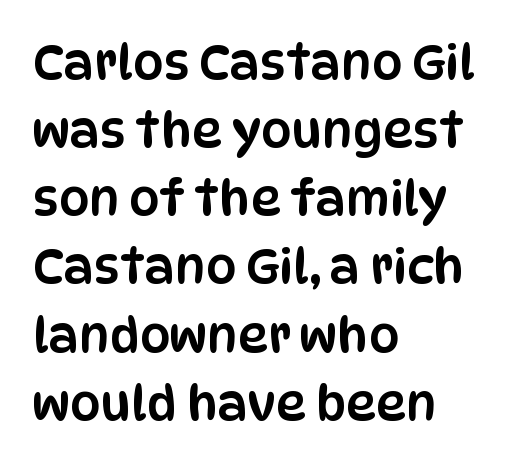
The image shows 48 px condensed sans-serif type, upright; set left-aligned, normal line spacing (1.42x), normal letter spacing, not underlined; low stroke contrast and a large x-height.
